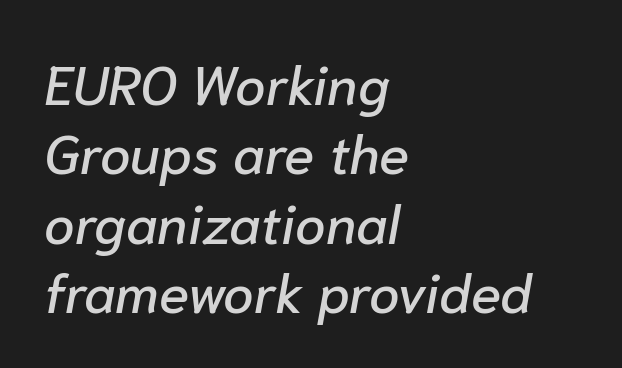
The image shows 55 px text type, italic (leaning right); set left-aligned, normal line spacing (1.26x), normal letter spacing, not underlined; low stroke contrast and a medium x-height.
